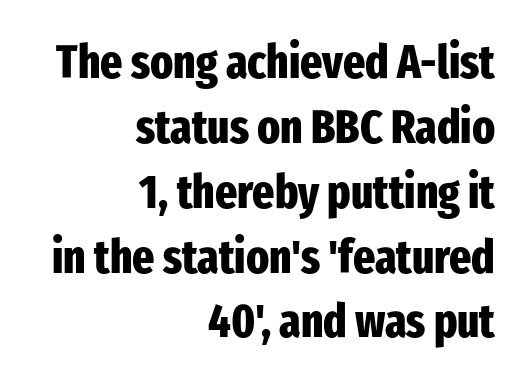
The image shows 47 px heavy, condensed sans-serif type, upright; set right-aligned, normal line spacing (1.38x), normal letter spacing, not underlined; low stroke contrast and a medium x-height.
